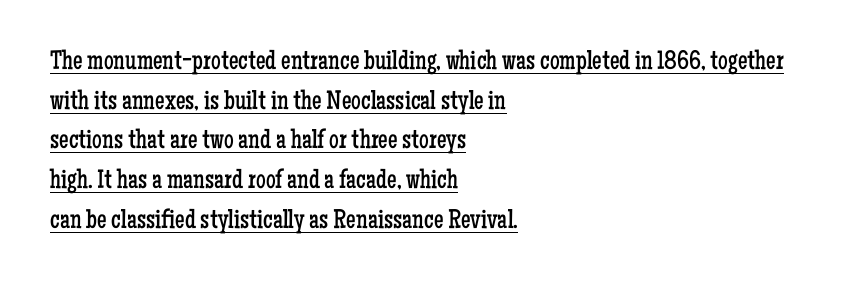
Q: Is the text bold? A: No.
Q: Is the text italic (slanted)? A: No, it is upright.
Q: Is the text underlined? A: Yes.
Q: How is the paragraph aligned? A: Left-aligned.
Q: Is the spacing between letters normal or unusually wide? A: Normal.
Q: Is the spacing between lines tight, normal or loose? A: Normal.
